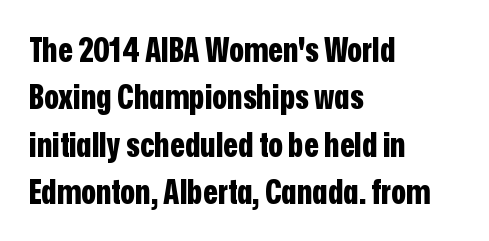
Vertically, the passage feels balanced, rows spaced as you'd expect. Spacing verdict: proportional, widths tailored to each character. The foot of each line stays bare and open. All the whitespace from short lines collects on the right. In terms of posture, this sample is upright. Standard letterfit; no display-style spreading of the glyphs.
